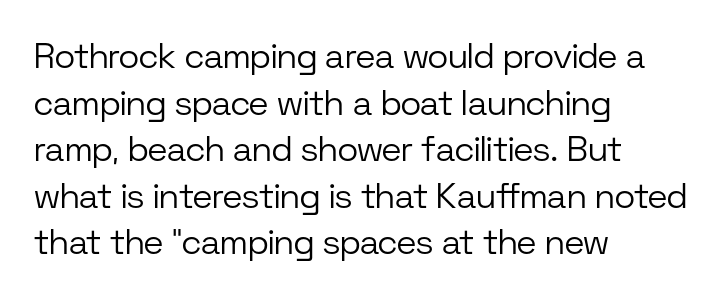
Q: Is the text bold? A: No.
Q: Is the text italic (slanted)? A: No, it is upright.
Q: Is the typeface a serif or a sans-serif typeface? A: Sans-serif.
Q: Is the text underlined? A: No.
Q: How is the paragraph aligned? A: Left-aligned.
Q: Is the spacing between letters normal or unusually wide? A: Normal.
Q: Is the spacing between lines tight, normal or loose? A: Normal.
Q: Width (condensed, normal, or wide)? A: Normal.
Q: Stroke contrast? A: Low.
Q: x-height? A: Medium.
Q: Monospaced? A: No.
